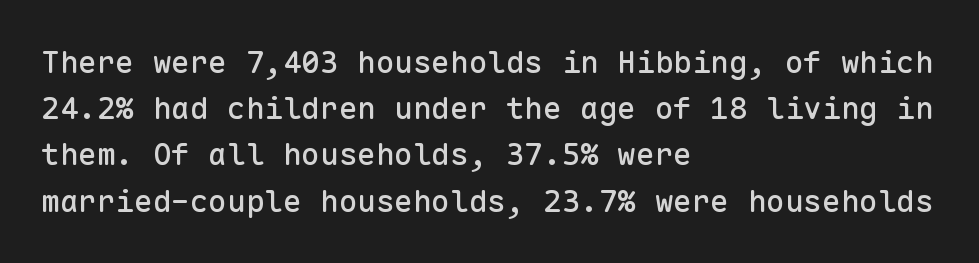
Reading down the block, your eye returns to a fixed left position each line. Any mark beneath the type? The region is blank. The specimen reads as upright at a glance. These lines are rendered in a fixed-pitch font. The face used here is rendered with its standard letterfit.
